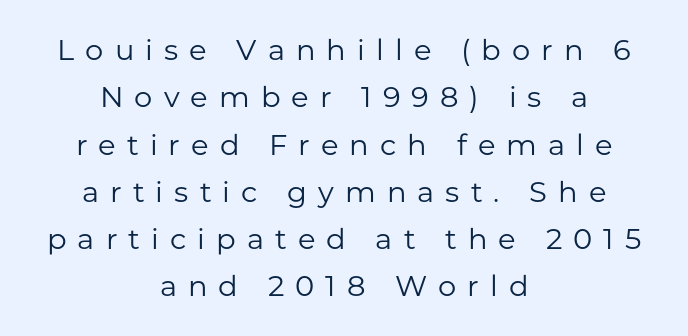
Q: Is the text bold? A: No.
Q: Is the text italic (slanted)? A: No, it is upright.
Q: Is the typeface a serif or a sans-serif typeface? A: Sans-serif.
Q: Is the text underlined? A: No.
Q: How is the paragraph aligned? A: Centered.
Q: Is the spacing between letters normal or unusually wide? A: Unusually wide.
Q: Is the spacing between lines tight, normal or loose? A: Normal.
Q: Width (condensed, normal, or wide)? A: Normal.
Q: Stroke contrast? A: Low.
Q: x-height? A: Medium.
Q: Monospaced? A: No.
